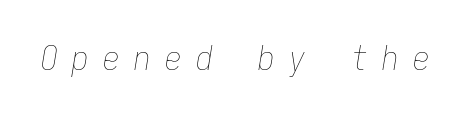
Underlining? Definitely not there. It's the slanting kind of type. Substantial extra tracking has been applied to these lines. This sample has the even, mechanical cadence of fixed-width lettering. Unbolded letterforms with no extra heft.
